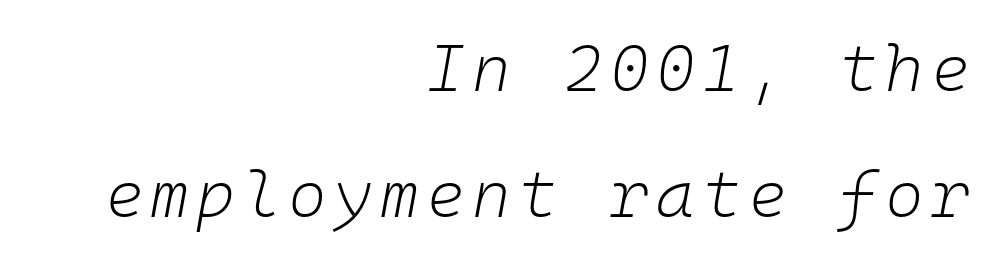
The image shows 66 px light type, italic (leaning right), monospaced; set right-aligned, loose line spacing (1.91x), not underlined; low stroke contrast and a medium x-height.
